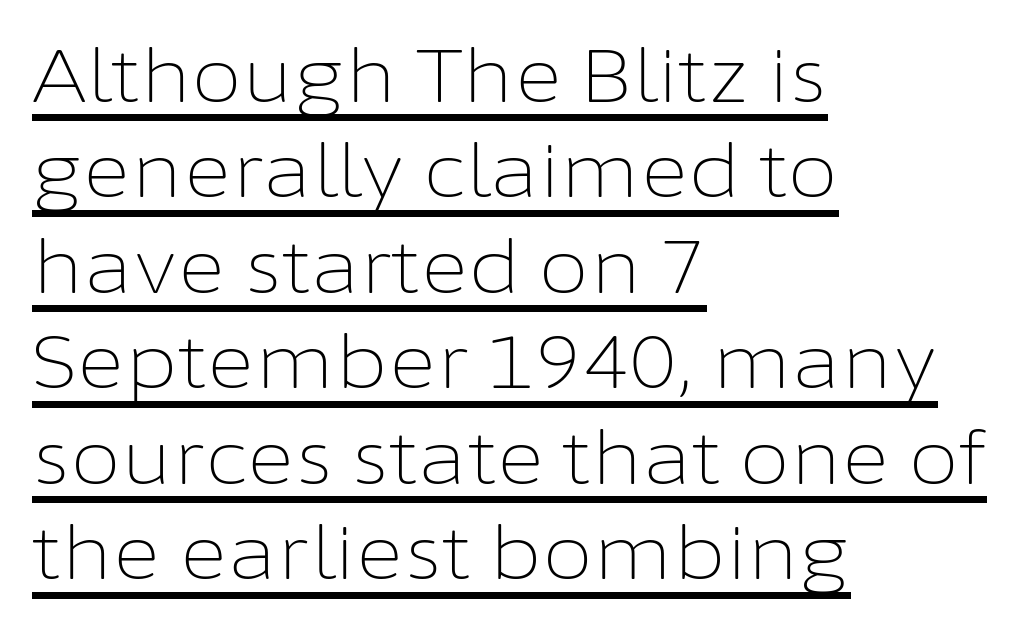
{"serif": "no", "italic": "no", "bold": "no", "weight": "light", "width": "normal", "stroke_contrast": "low", "x_height": "medium", "monospaced": "no", "underline": "yes", "align": "left", "line_spacing": "normal", "line_spacing_ratio": 1.29, "letter_spacing": "normal", "letter_spacing_em": 0.0, "glyph_px": 74}
